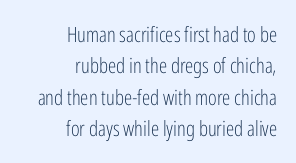
{"italic": "no", "bold": "no", "underline": "no", "align": "right", "line_spacing": "normal", "line_spacing_ratio": 1.5, "letter_spacing": "normal", "letter_spacing_em": 0.0, "glyph_px": 21}
